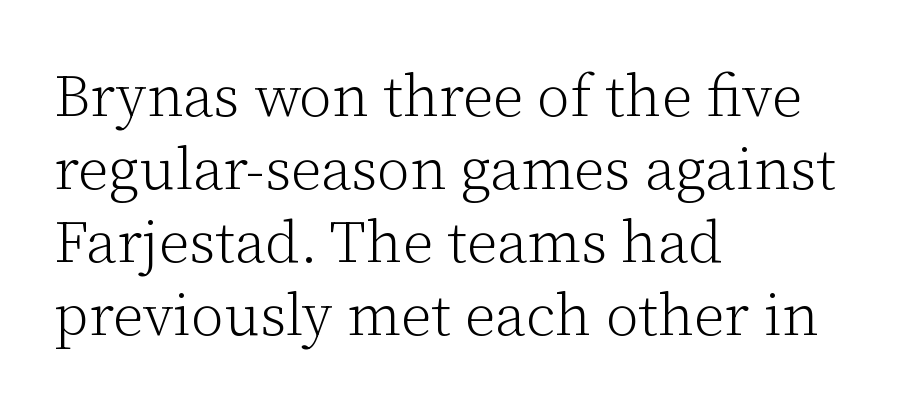
{"serif": "yes", "italic": "no", "bold": "no", "weight": "light", "width": "normal", "stroke_contrast": "low", "x_height": "medium", "monospaced": "no", "underline": "no", "align": "left", "line_spacing_ratio": 1.24, "letter_spacing": "normal", "letter_spacing_em": 0.0, "glyph_px": 59}
